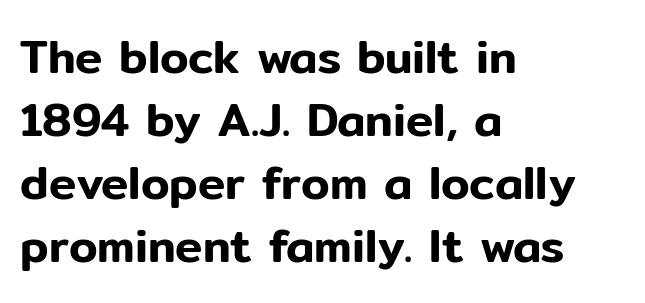
Q: Is the text italic (slanted)? A: No, it is upright.
Q: Is the typeface a serif or a sans-serif typeface? A: Sans-serif.
Q: Is the text underlined? A: No.
Q: How is the paragraph aligned? A: Left-aligned.
Q: Is the spacing between letters normal or unusually wide? A: Normal.
Q: Is the spacing between lines tight, normal or loose? A: Normal.
Q: Width (condensed, normal, or wide)? A: Normal.
Q: Stroke contrast? A: Low.
Q: x-height? A: Medium.
Q: Monospaced? A: No.
